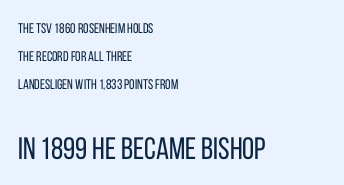
If you squint, the bottom block still reads clearly — it's the larger of the two. The typeface chosen for these lines omits serifs. The paragraph has a hard left edge and a soft right edge. The type is set solid horizontally, with unmodified tracking.
